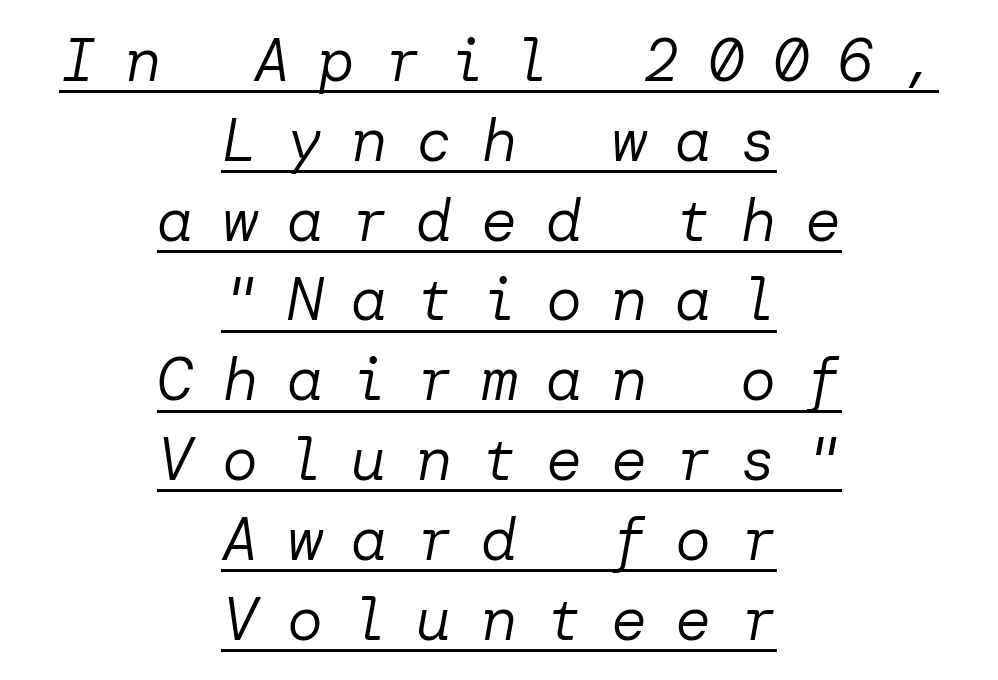
Q: Is the text bold? A: No.
Q: Is the text italic (slanted)? A: Yes, it leans right by about 10 degrees.
Q: Is the text underlined? A: Yes.
Q: How is the paragraph aligned? A: Centered.
Q: Is the spacing between letters normal or unusually wide? A: Unusually wide.
Q: Is the spacing between lines tight, normal or loose? A: Normal.
Q: Width (condensed, normal, or wide)? A: Normal.
Q: Stroke contrast? A: Low.
Q: x-height? A: Medium.
